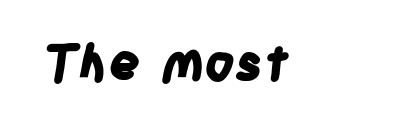
{"serif": "no", "bold": "yes", "weight": "bold", "width": "condensed", "stroke_contrast": "low", "x_height": "large", "monospaced": "no", "underline": "no", "letter_spacing": "normal", "letter_spacing_em": 0.0, "glyph_px": 49}
